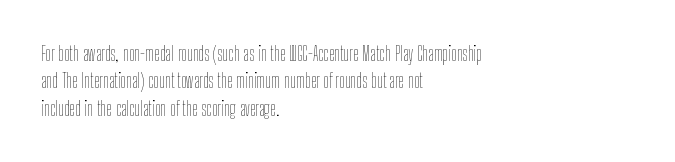
The image shows 20 px text type, upright; set left-aligned, normal line spacing (1.37x), normal letter spacing, not underlined.
